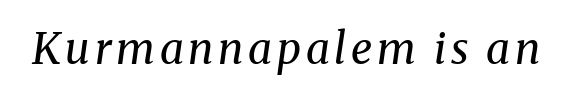
{"serif": "yes", "italic": "yes", "lean": "right", "slant_degrees": 8, "bold": "no", "weight": "regular", "width": "normal", "stroke_contrast": "medium", "x_height": "medium", "monospaced": "no", "underline": "no", "glyph_px": 43}
